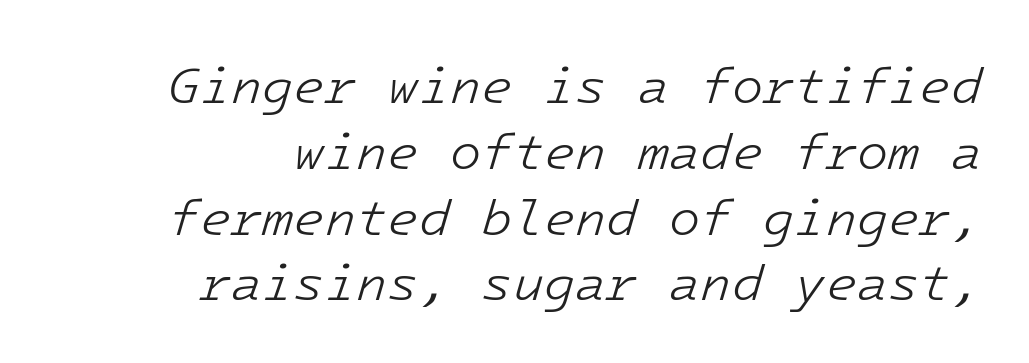
This sample keeps an unexceptional amount of space between lines. The letters sit at their default tracking, neither squeezed nor spread. The space directly below the letters is spotless. Line endings align vertically; line beginnings do not. Stems and bowls with no extra thickness — not bold. The rendering applies a slant to the glyphs.
